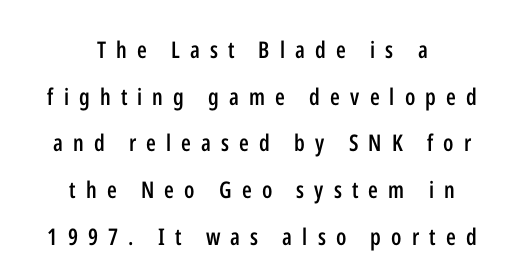
Horizontally, the lines are justified to the midpoint only. Summary of weight: moderately heavy, a semibold. One glance says open: line gaps are wider than usual. The typography opts for an upright posture over an oblique one.
